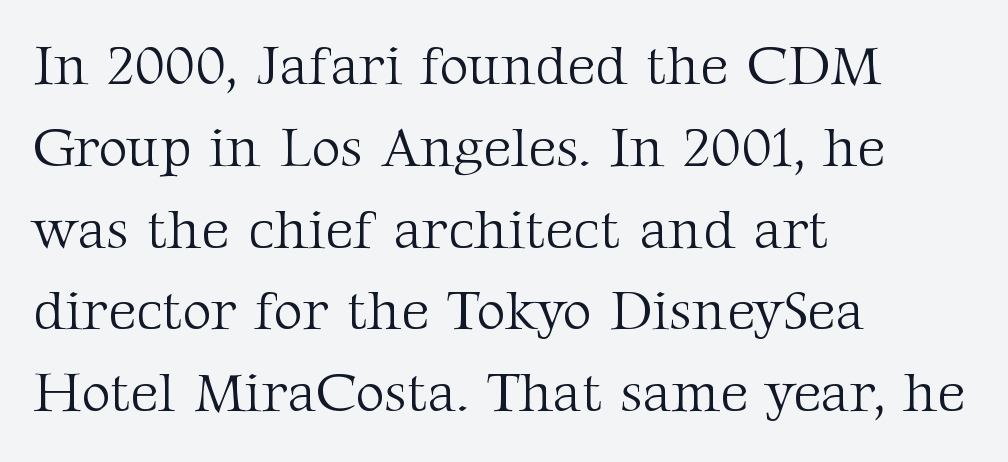
Q: Is the text bold? A: No.
Q: Is the text italic (slanted)? A: No, it is upright.
Q: Is the typeface a serif or a sans-serif typeface? A: Serif.
Q: Is the text underlined? A: No.
Q: How is the paragraph aligned? A: Left-aligned.
Q: Is the spacing between letters normal or unusually wide? A: Normal.
Q: Is the spacing between lines tight, normal or loose? A: Normal.
Q: Width (condensed, normal, or wide)? A: Normal.
Q: Stroke contrast? A: Medium.
Q: x-height? A: Medium.
Q: Monospaced? A: No.
